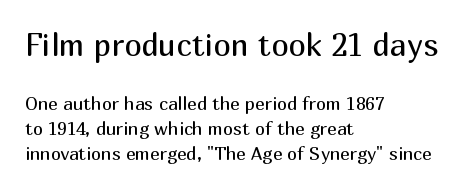
Q: Is the text bold? A: No.
Q: Is the text italic (slanted)? A: No, it is upright.
Q: Is the typeface a serif or a sans-serif typeface? A: Sans-serif.
Q: Is the text underlined? A: No.
Q: How is the paragraph aligned? A: Left-aligned.
Q: Is the spacing between letters normal or unusually wide? A: Normal.
Q: Is the spacing between lines tight, normal or loose? A: Normal.
Q: Which block of text is set in a larger size, the first (top) or the second (bottom)? A: The first (top) one.
Q: Width (condensed, normal, or wide)? A: Normal.
Q: Stroke contrast? A: Medium.
Q: x-height? A: Medium.
Q: Monospaced? A: No.
